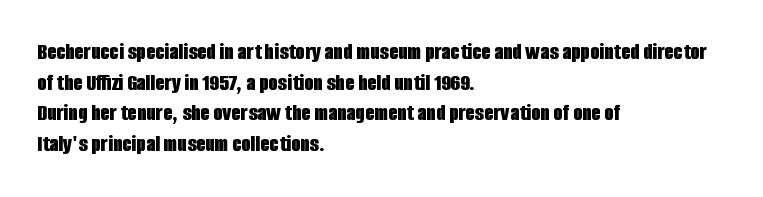
{"italic": "no", "bold": "yes", "underline": "no", "align": "left", "line_spacing": "normal", "line_spacing_ratio": 1.28, "letter_spacing": "normal", "letter_spacing_em": 0.0, "glyph_px": 24}
